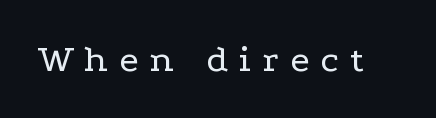
Q: Is the text bold? A: No.
Q: Is the text italic (slanted)? A: No, it is upright.
Q: Is the typeface a serif or a sans-serif typeface? A: Serif.
Q: Is the text underlined? A: No.
Q: Is the spacing between letters normal or unusually wide? A: Unusually wide.
Q: Width (condensed, normal, or wide)? A: Wide.
Q: Stroke contrast? A: Low.
Q: x-height? A: Medium.
Q: Monospaced? A: No.
